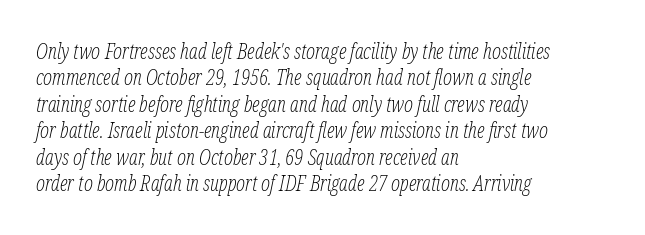
The image shows 21 px text type, italic (leaning right); set left-aligned, normal line spacing (1.26x), normal letter spacing, not underlined.
